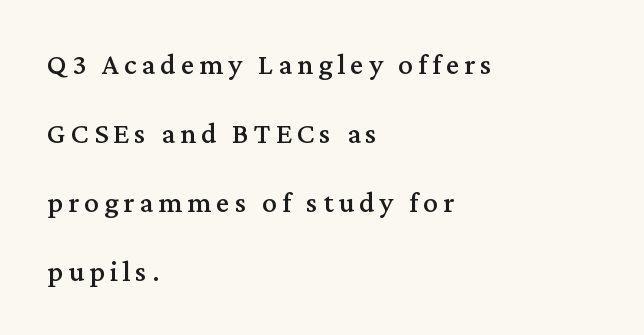
{"serif": "yes", "italic": "no", "width": "normal", "stroke_contrast": "medium", "x_height": "medium", "monospaced": "no", "underline": "no", "align": "left", "line_spacing": "loose", "line_spacing_ratio": 2.3, "glyph_px": 30}
